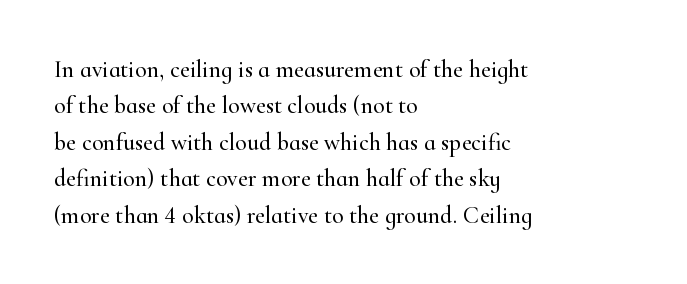
Q: Is the text italic (slanted)? A: No, it is upright.
Q: Is the text underlined? A: No.
Q: How is the paragraph aligned? A: Left-aligned.
Q: Is the spacing between letters normal or unusually wide? A: Normal.
Q: Is the spacing between lines tight, normal or loose? A: Normal.
